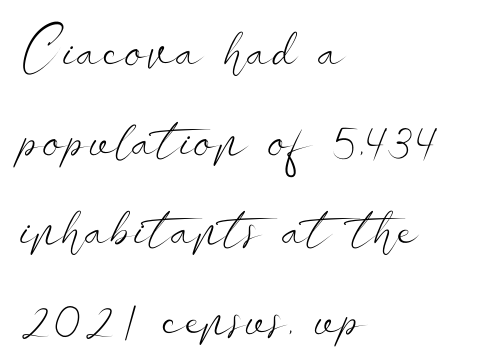
Q: Is the text bold? A: No.
Q: Is the text italic (slanted)? A: Yes.
Q: Is the typeface a serif or a sans-serif typeface? A: Sans-serif.
Q: Is the text underlined? A: No.
Q: How is the paragraph aligned? A: Left-aligned.
Q: Is the spacing between letters normal or unusually wide? A: Normal.
Q: Is the spacing between lines tight, normal or loose? A: Normal.
Q: Width (condensed, normal, or wide)? A: Wide.
Q: Stroke contrast? A: Low.
Q: x-height? A: Small.
Q: Monospaced? A: No.
